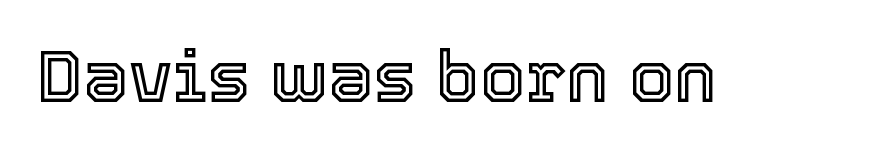
Clear beneath every line of the passage. Short note: letters normally spaced. The passage shown is typed in a proportional face where columns would drift. Is there any slant? The stems are plumb.
